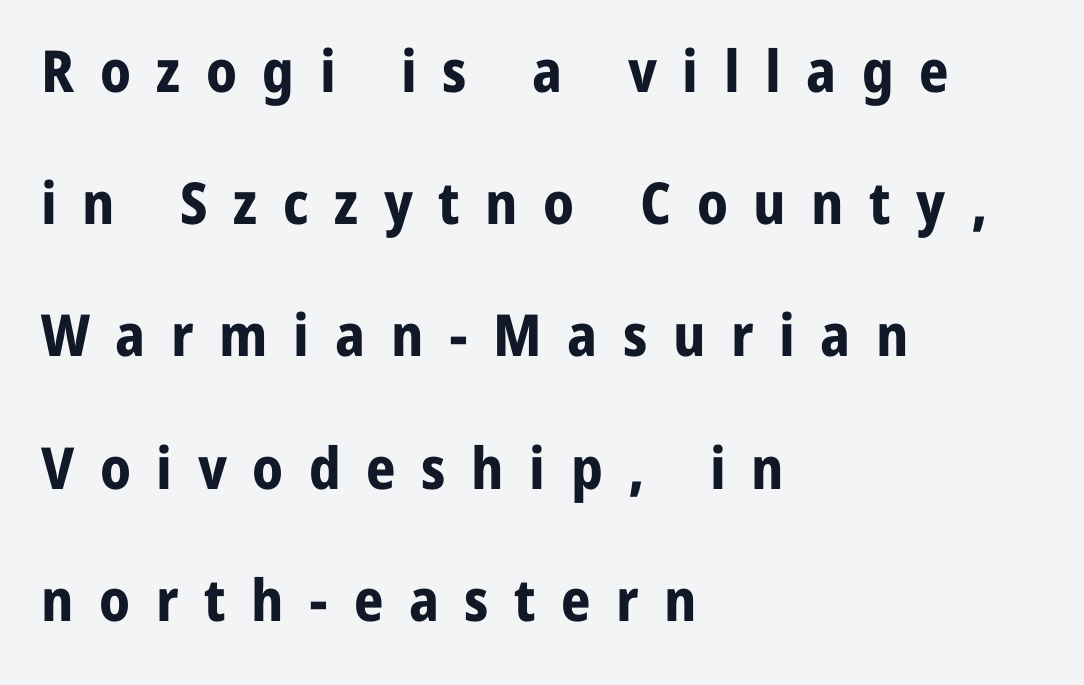
{"serif": "no", "italic": "no", "bold": "yes", "weight": "bold", "width": "normal", "stroke_contrast": "low", "x_height": "medium", "monospaced": "no", "underline": "no", "align": "left", "line_spacing": "loose", "line_spacing_ratio": 2.28, "letter_spacing": "wide", "letter_spacing_em": 0.44, "glyph_px": 58}
